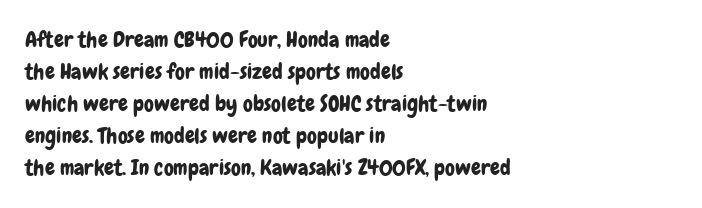
These lines were composed using upright roman letters. If you drew a ruler down the left edge, every line would touch it. In terms of leading, this rendering sits right in the middle. These lines keep a tight, regular rhythm from letter to letter. The glyphs are unaccompanied by any horizontal stroke below them.
